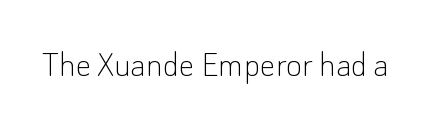
The image shows 39 px thin sans-serif type, upright; set normal letter spacing, not underlined; low stroke contrast and a small x-height.
